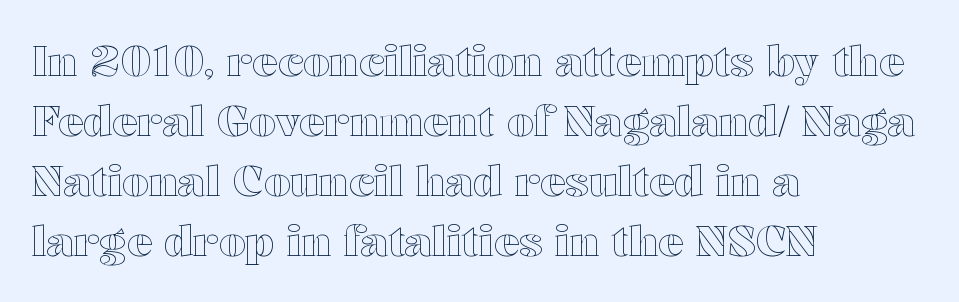
{"italic": "no", "width": "wide", "x_height": "medium", "monospaced": "no", "underline": "no", "align": "left", "line_spacing": "normal", "line_spacing_ratio": 1.43, "letter_spacing": "normal", "letter_spacing_em": 0.0, "glyph_px": 42}
